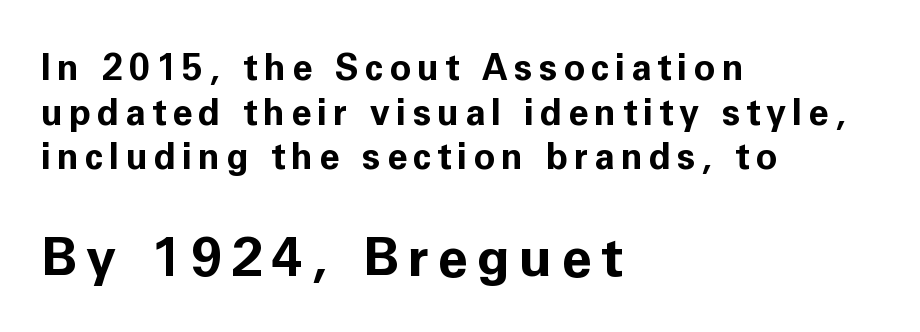
If you drew a line through each stem, it would be perfectly vertical. Reading down the block, your eye returns to a fixed left position each line. Does the type have serifs? No, each stem ends abruptly. Its strokes are broad and dark, the hallmark of bold type. Quick note: underline off.
